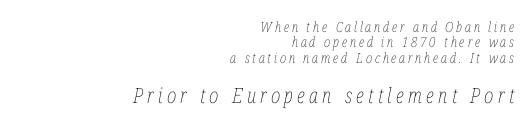
The lines in this sample share a right terminus and differ only in where they begin. Display-style spreading of the glyphs; the letterfit is very open. Stems here are at most as thick as an everyday book face. The second block has been scaled up relative to the first.
